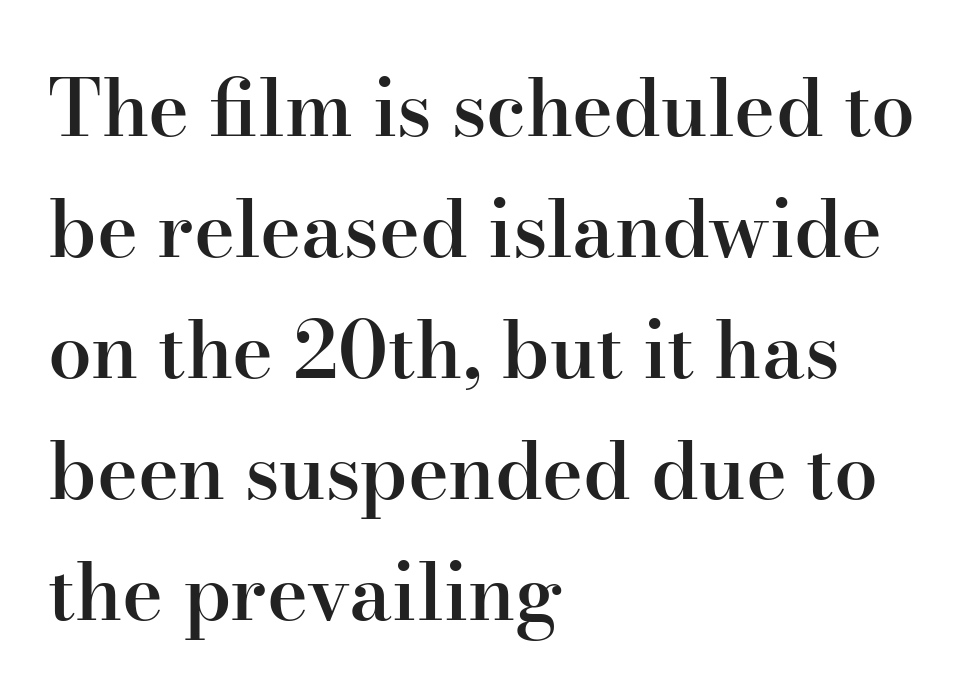
The image shows 78 px semibold serif type, upright; set left-aligned, normal line spacing (1.55x), normal letter spacing, not underlined; high stroke contrast and a small x-height.
